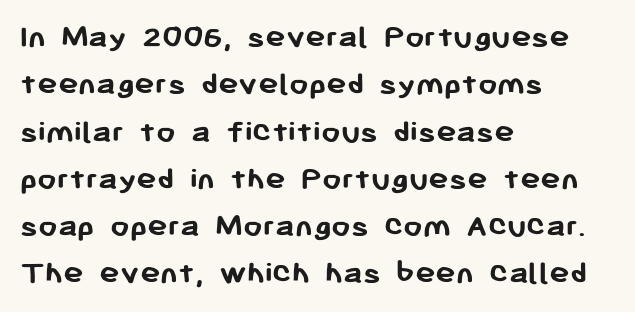
The image shows 34 px semibold sans-serif type, upright; set left-aligned, normal line spacing (1.39x), normal letter spacing, not underlined; low stroke contrast and a medium x-height.
